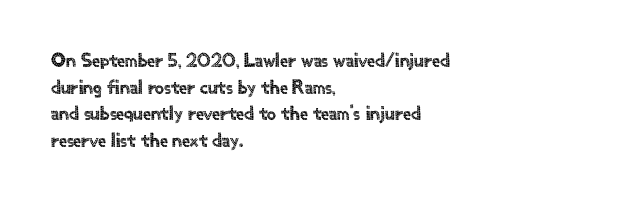
{"italic": "no", "underline": "no", "align": "left", "line_spacing": "normal", "line_spacing_ratio": 1.33, "letter_spacing": "normal", "letter_spacing_em": 0.0, "glyph_px": 20}
